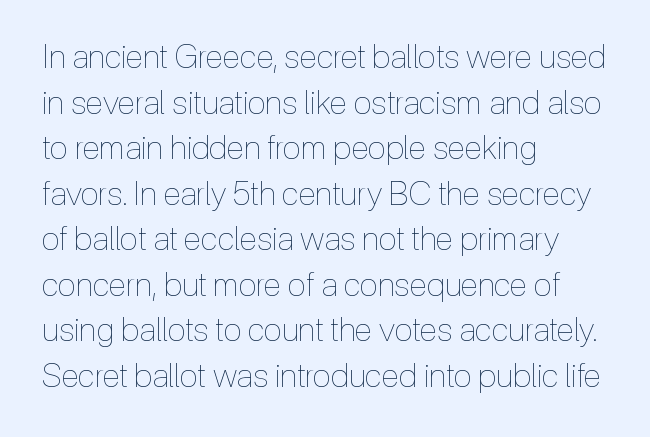
Typeset ragged right — the left edge is the straight one. The weight tops out at a normal text grade. No word sits above an underline. Tracking here is standard; glyphs follow each other at the usual distance. When letters stand straight like this, we call the style roman or upright. The rendering uses natural spacing where letterforms have individual widths.
